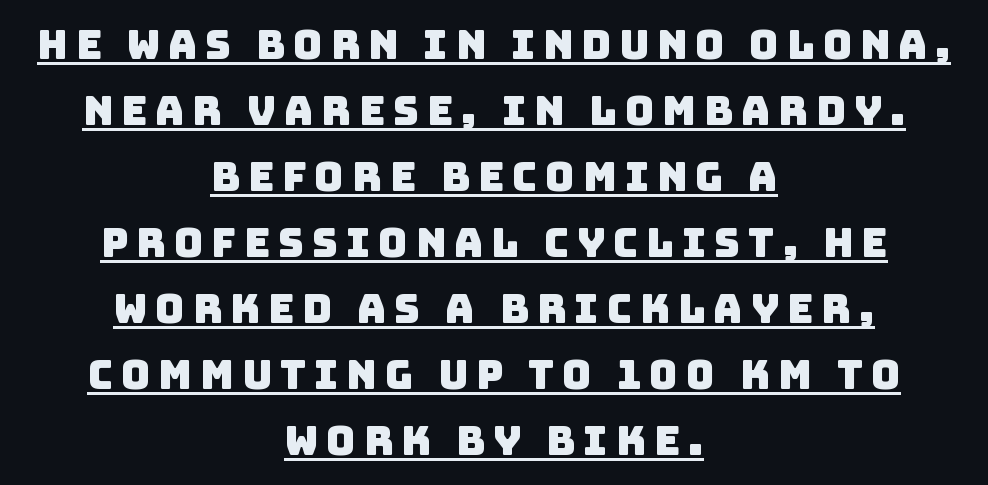
The image shows 40 px sans-serif type; set centered, normal line spacing (1.65x), unusually wide letter spacing (+0.2 em), underlined; low stroke contrast and a large x-height.
